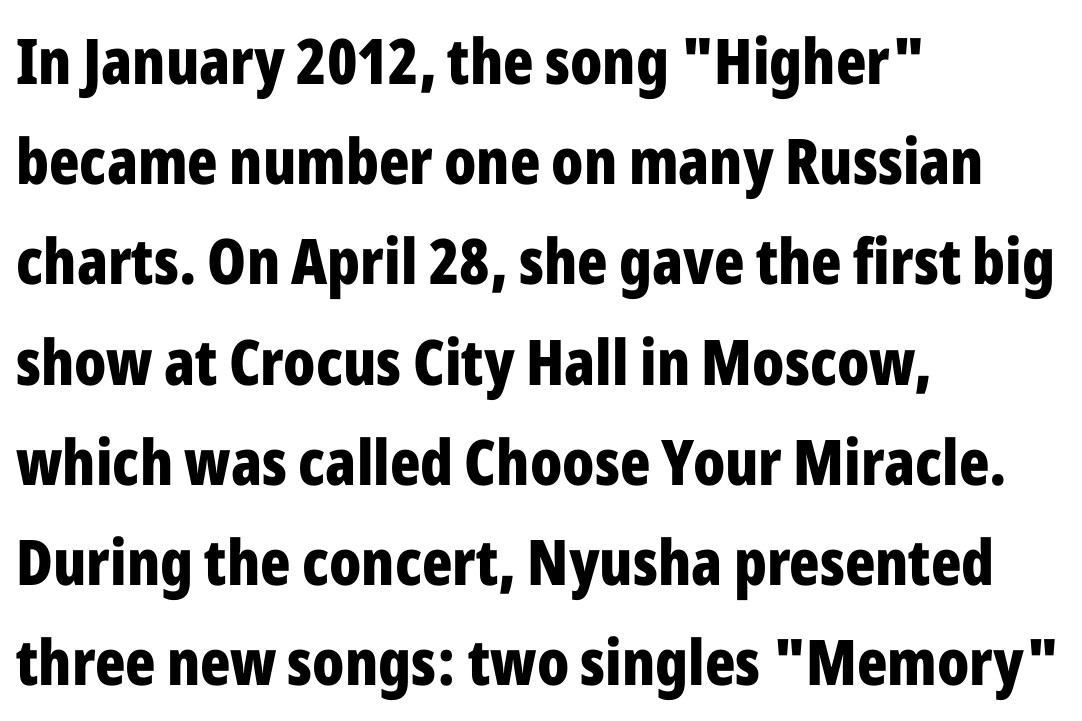
{"serif": "no", "italic": "no", "bold": "yes", "weight": "bold", "width": "condensed", "stroke_contrast": "low", "x_height": "medium", "monospaced": "no", "underline": "no", "align": "left", "line_spacing": "normal", "line_spacing_ratio": 1.59, "letter_spacing": "normal", "letter_spacing_em": 0.0, "glyph_px": 63}
